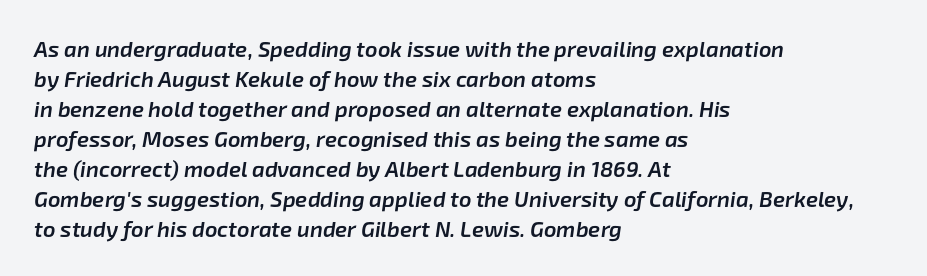
Line beginnings align vertically; line endings do not. Rendered with sloped, italic letterforms. This sample uses plain, unmodified letter spacing. Baseline-to-baseline distance is the conventional proportion of letter height.
